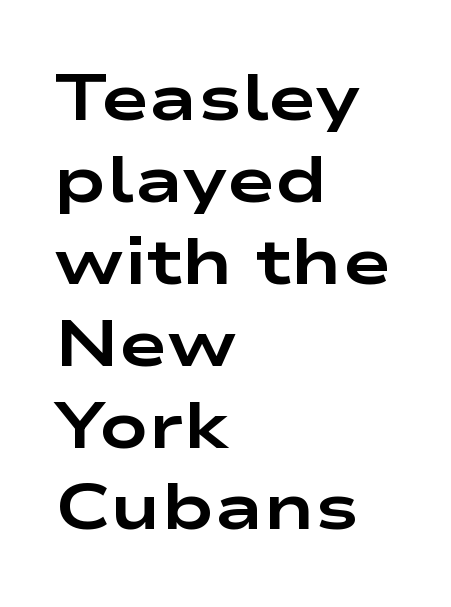
Q: Is the text bold? A: Yes.
Q: Is the text italic (slanted)? A: No, it is upright.
Q: Is the typeface a serif or a sans-serif typeface? A: Sans-serif.
Q: Is the text underlined? A: No.
Q: How is the paragraph aligned? A: Left-aligned.
Q: Is the spacing between letters normal or unusually wide? A: Normal.
Q: Is the spacing between lines tight, normal or loose? A: Normal.
Q: Width (condensed, normal, or wide)? A: Wide.
Q: Stroke contrast? A: Low.
Q: x-height? A: Medium.
Q: Monospaced? A: No.
